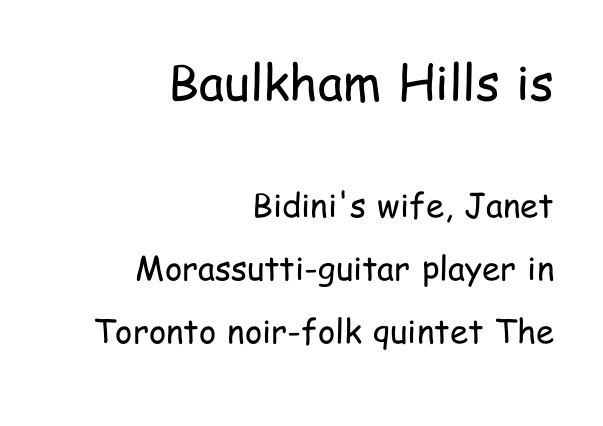
Does the bottom block carry the larger type? No, the top block does. No italicization has been applied; the sample stays upright. A typesetter would label this face a sans. What stands out about the letter spacing? Nothing — it is the standard amount. Stroke thickness stays within the range of a standard reading face or lighter. The face used here is proportionally spaced, like ordinary book or web type.
